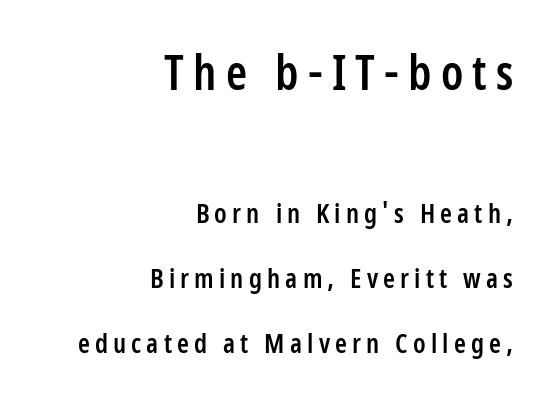
Q: Is the text bold? A: Semi-bold.
Q: Is the text italic (slanted)? A: No, it is upright.
Q: Is the typeface a serif or a sans-serif typeface? A: Sans-serif.
Q: Is the text underlined? A: No.
Q: How is the paragraph aligned? A: Right-aligned.
Q: Is the spacing between lines tight, normal or loose? A: Loose.
Q: Which block of text is set in a larger size, the first (top) or the second (bottom)? A: The first (top) one.
Q: Width (condensed, normal, or wide)? A: Condensed.
Q: Stroke contrast? A: Low.
Q: x-height? A: Medium.
Q: Monospaced? A: No.
